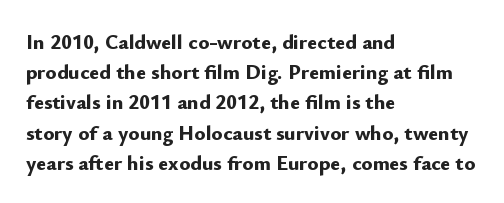
Emphasis by weight is at full strength: bold. Compared with typical body copy, the letter spacing here is the same. The passage shown is not underscored anywhere. Each new line begins a customary step beneath the previous one.
